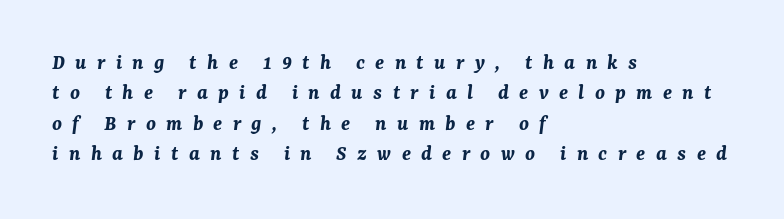
{"italic": "yes", "lean": "right", "slant_degrees": 7, "bold": "yes", "underline": "no", "align": "left", "line_spacing": "normal", "line_spacing_ratio": 1.38, "letter_spacing": "wide", "letter_spacing_em": 0.47, "glyph_px": 22}
